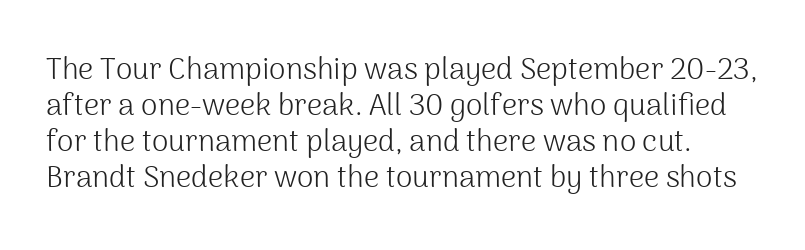
Q: Is the text bold? A: No.
Q: Is the text italic (slanted)? A: No, it is upright.
Q: Is the typeface a serif or a sans-serif typeface? A: Sans-serif.
Q: Is the text underlined? A: No.
Q: Is the spacing between letters normal or unusually wide? A: Normal.
Q: Width (condensed, normal, or wide)? A: Normal.
Q: Stroke contrast? A: Medium.
Q: x-height? A: Medium.
Q: Monospaced? A: No.
